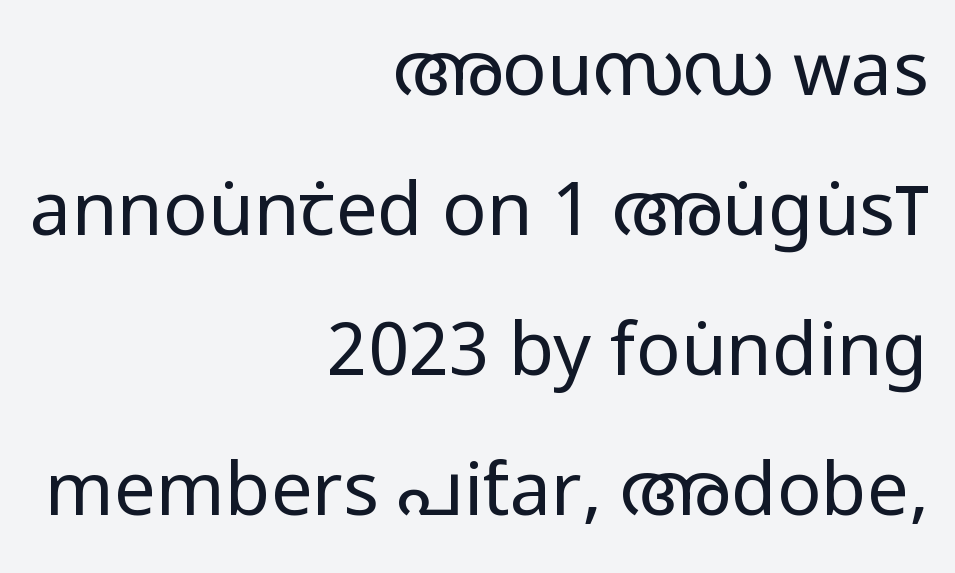
Stroke thickness stays within the range of a standard reading face or lighter. A typesetter would call this proportional, since set widths differ per character. Upright lettering throughout. Short note: letters normally spaced. Which margin do the lines hug? The right one — the left edge is uneven.
